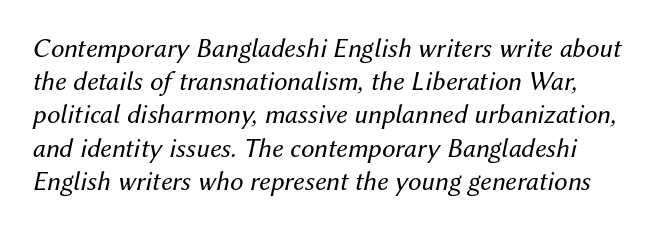
{"italic": "yes", "lean": "right", "slant_degrees": 12, "bold": "no", "underline": "no", "line_spacing_ratio": 1.23, "letter_spacing": "normal", "letter_spacing_em": 0.0, "glyph_px": 27}
